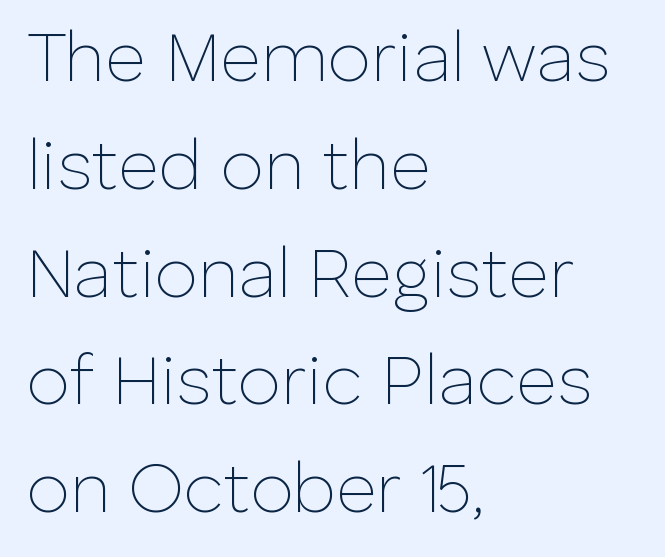
Q: Is the text bold? A: No.
Q: Is the text italic (slanted)? A: No, it is upright.
Q: Is the typeface a serif or a sans-serif typeface? A: Sans-serif.
Q: Is the text underlined? A: No.
Q: How is the paragraph aligned? A: Left-aligned.
Q: Is the spacing between letters normal or unusually wide? A: Normal.
Q: Is the spacing between lines tight, normal or loose? A: Normal.
Q: Width (condensed, normal, or wide)? A: Normal.
Q: Stroke contrast? A: Low.
Q: x-height? A: Medium.
Q: Monospaced? A: No.
